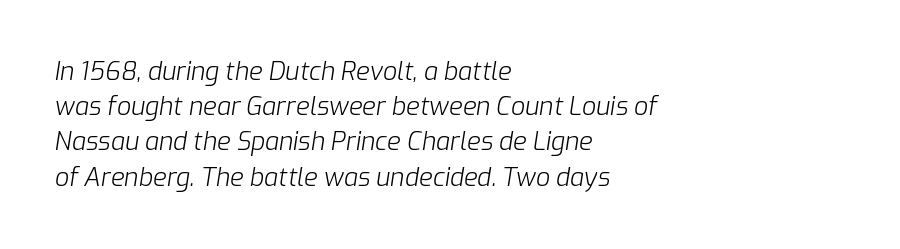
Q: Is the text bold? A: No.
Q: Is the text italic (slanted)? A: Yes, it leans right by about 9 degrees.
Q: Is the text underlined? A: No.
Q: How is the paragraph aligned? A: Left-aligned.
Q: Is the spacing between letters normal or unusually wide? A: Normal.
Q: Is the spacing between lines tight, normal or loose? A: Normal.
